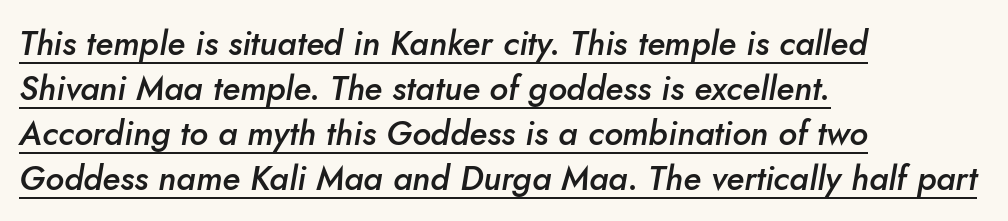
Q: Is the text bold? A: Semi-bold.
Q: Is the text italic (slanted)? A: Yes, it leans right by about 10 degrees.
Q: Is the text underlined? A: Yes.
Q: How is the paragraph aligned? A: Left-aligned.
Q: Is the spacing between letters normal or unusually wide? A: Normal.
Q: Is the spacing between lines tight, normal or loose? A: Normal.
Q: Width (condensed, normal, or wide)? A: Normal.
Q: Stroke contrast? A: Low.
Q: x-height? A: Small.
Q: Monospaced? A: No.
